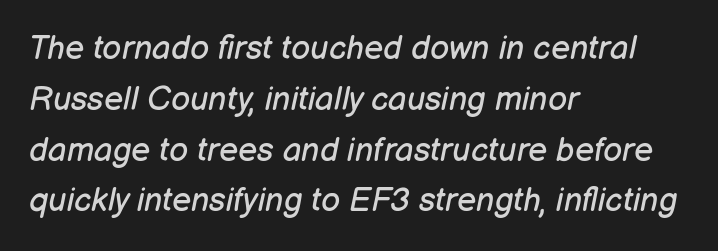
The image shows 33 px regular-weight type, italic (leaning right); set left-aligned, normal line spacing (1.54x), normal letter spacing, not underlined; low stroke contrast and a medium x-height.
